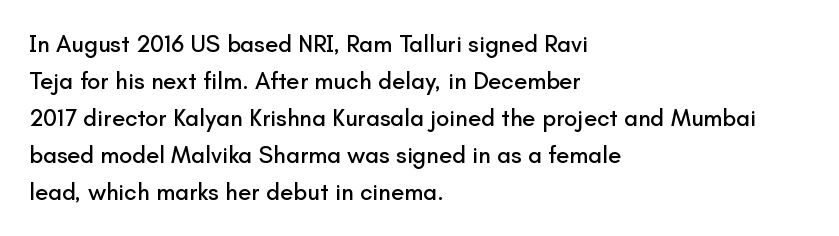
Q: Is the text italic (slanted)? A: No, it is upright.
Q: Is the text underlined? A: No.
Q: How is the paragraph aligned? A: Left-aligned.
Q: Is the spacing between letters normal or unusually wide? A: Normal.
Q: Is the spacing between lines tight, normal or loose? A: Normal.
